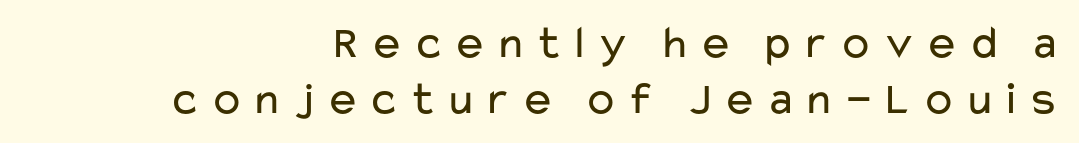
The gap between lines stays unmarked. Do the characters align in a grid? No, the font is proportional. No italicization has been applied; the sample stays upright. Is this a heavy cut? Hardly; it is regular or lighter. Examine the stroke ends and you'll find no serifs.
